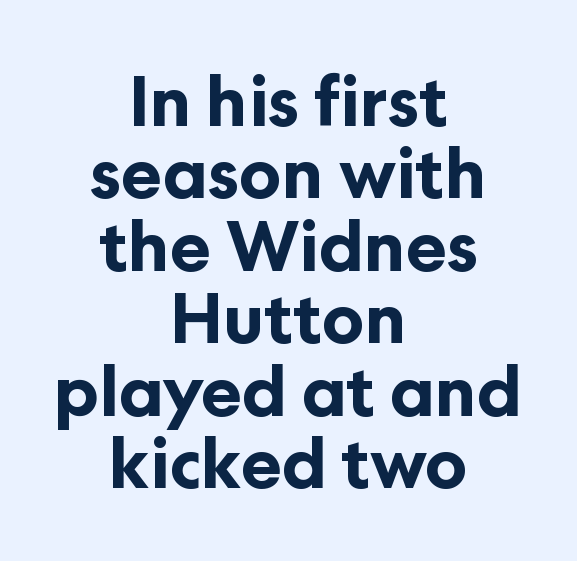
The space directly below the letters is spotless. The strokes are fattened all the way to bold. The rendering uses natural spacing where letterforms have individual widths. Does the leading feel generous? Not at all — it's pinched.
